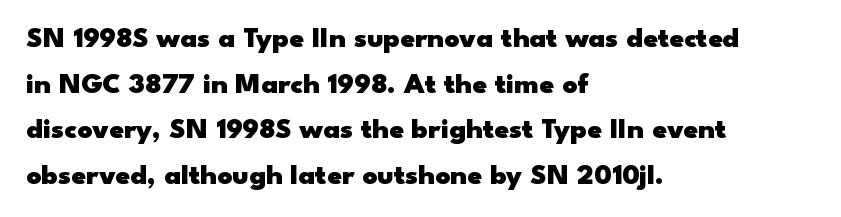
The image shows 29 px heavy, wide sans-serif type, upright; set left-aligned, normal line spacing (1.57x), normal letter spacing, not underlined; low stroke contrast and a small x-height.
